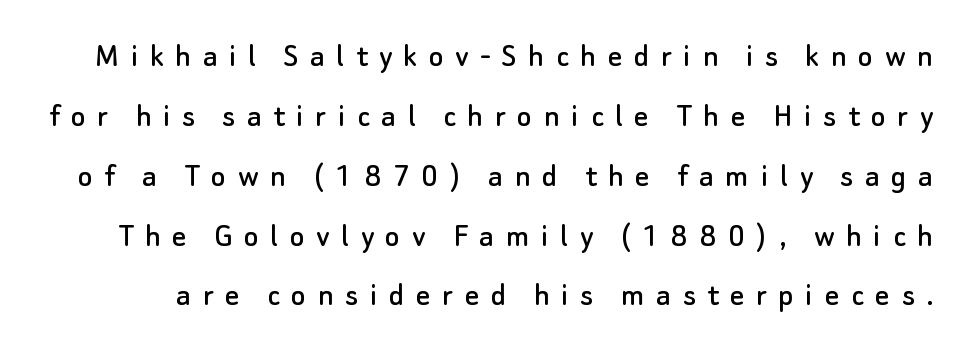
{"serif": "no", "italic": "no", "width": "normal", "stroke_contrast": "low", "x_height": "small", "monospaced": "no", "underline": "no", "line_spacing_ratio": 1.71, "letter_spacing": "wide", "letter_spacing_em": 0.33, "glyph_px": 35}
